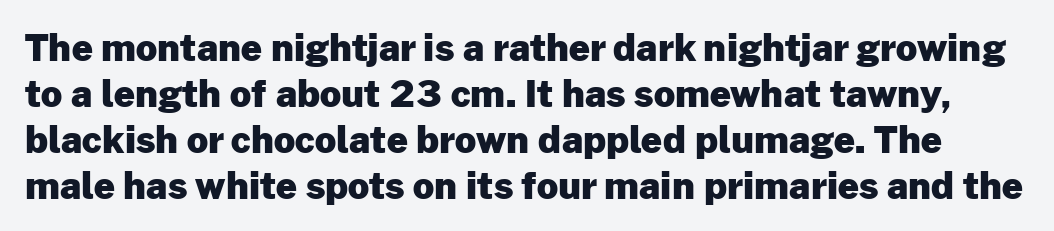
{"serif": "no", "italic": "no", "bold": "yes", "weight": "heavy", "width": "normal", "stroke_contrast": "low", "x_height": "medium", "monospaced": "no", "underline": "no", "line_spacing_ratio": 1.24, "letter_spacing": "normal", "letter_spacing_em": 0.0, "glyph_px": 37}
